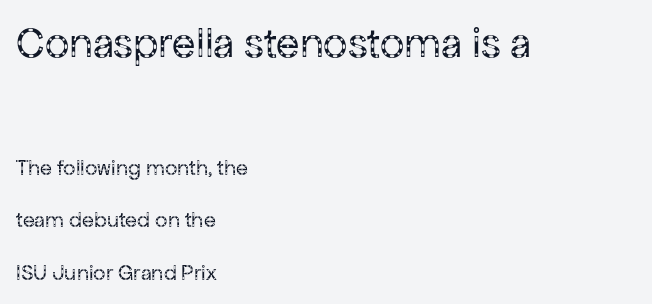
{"serif": "no", "italic": "no", "bold": "no", "weight": "regular", "width": "normal", "stroke_contrast": "low", "x_height": "medium", "monospaced": "no", "underline": "no", "align": "left", "line_spacing": "loose", "line_spacing_ratio": 2.4, "letter_spacing": "normal", "letter_spacing_em": 0.0, "larger_block": "first", "size_ratio": 1.95, "glyph_px": 43}
